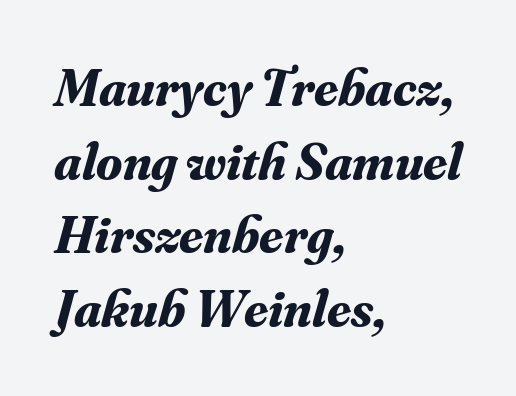
The image shows 53 px bold serif type, italic (leaning right); set left-aligned, normal line spacing (1.39x), normal letter spacing, not underlined; medium stroke contrast and a small x-height.
